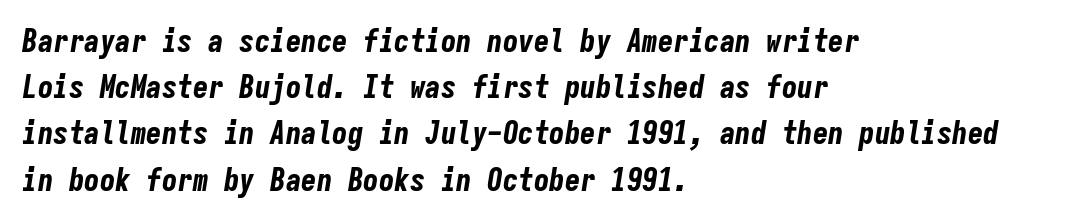
{"italic": "yes", "lean": "right", "slant_degrees": 9, "bold": "yes", "weight": "bold", "width": "condensed", "stroke_contrast": "low", "x_height": "medium", "monospaced": "yes", "underline": "no", "align": "left", "line_spacing": "normal", "line_spacing_ratio": 1.49, "letter_spacing": "normal", "letter_spacing_em": 0.0, "glyph_px": 31}
